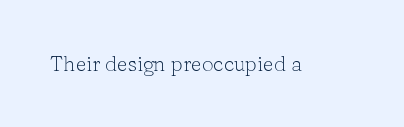
Q: Is the text bold? A: No.
Q: Is the text italic (slanted)? A: No, it is upright.
Q: Is the text underlined? A: No.
Q: Is the spacing between letters normal or unusually wide? A: Normal.
